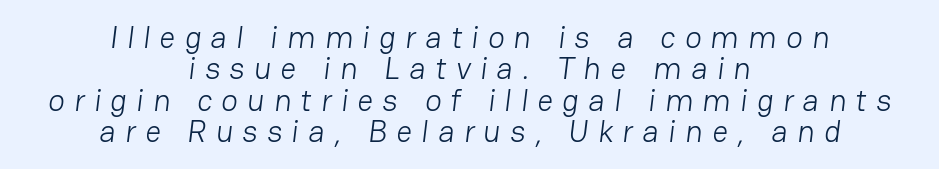
{"serif": "no", "bold": "no", "weight": "light", "width": "normal", "stroke_contrast": "low", "x_height": "medium", "monospaced": "no", "underline": "no", "align": "center", "line_spacing": "tight", "line_spacing_ratio": 1.01, "letter_spacing": "wide", "letter_spacing_em": 0.3, "glyph_px": 31}
